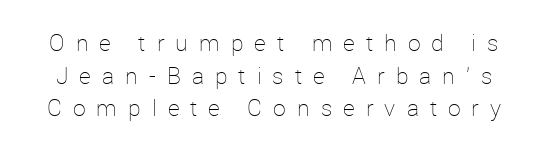
Q: Is the text bold? A: No.
Q: Is the text italic (slanted)? A: No, it is upright.
Q: Is the text underlined? A: No.
Q: Is the spacing between letters normal or unusually wide? A: Unusually wide.
Q: Is the spacing between lines tight, normal or loose? A: Normal.
